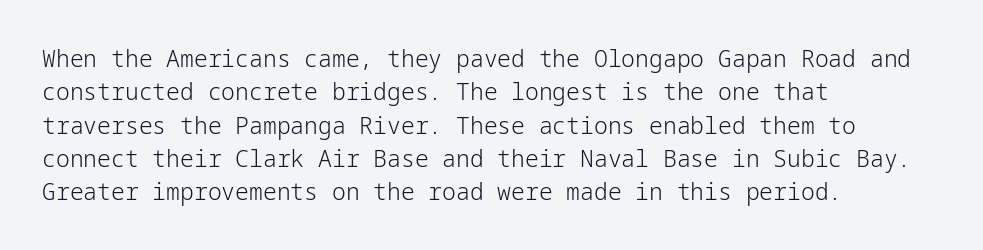
Q: Is the text bold? A: No.
Q: Is the text italic (slanted)? A: No, it is upright.
Q: Is the text underlined? A: No.
Q: How is the paragraph aligned? A: Left-aligned.
Q: Is the spacing between letters normal or unusually wide? A: Normal.
Q: Is the spacing between lines tight, normal or loose? A: Normal.
